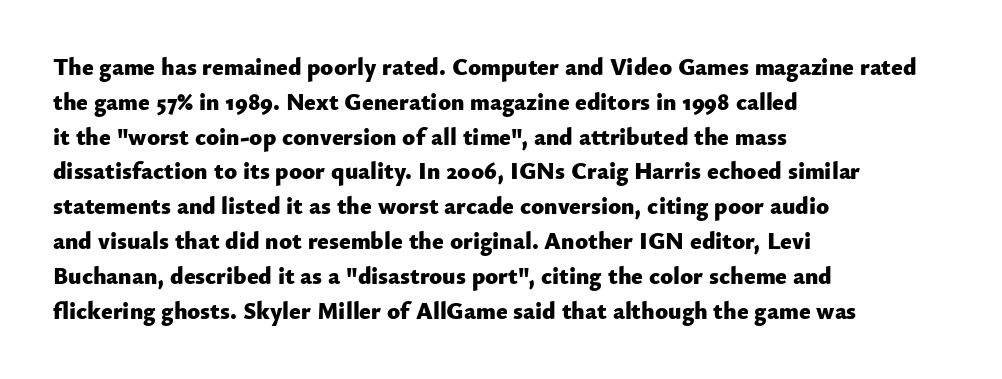
Nope, not italic — everything's standing straight. The passage shown has conventional tracking throughout. Bold? Absolutely — the strokes are thick and heavy. If you drew a ruler down the left edge, every line would touch it. The gap between lines stays unmarked. Horizontal bands of white between lines are of average thickness.
